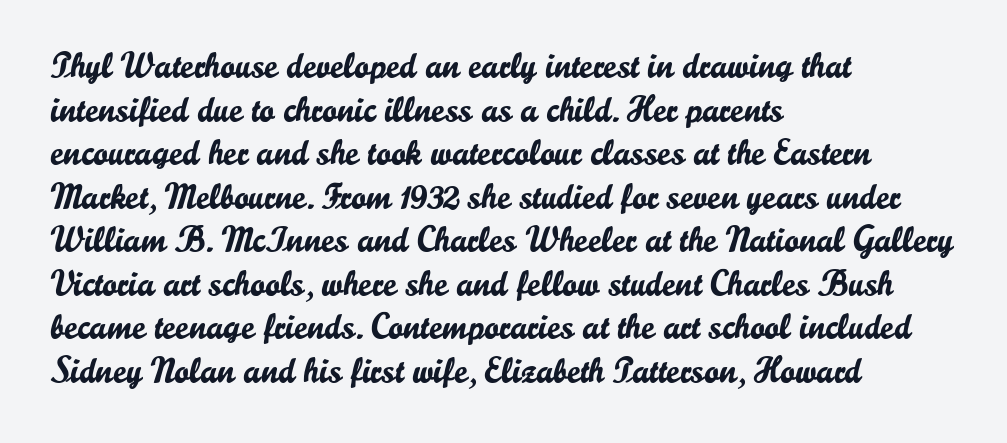
The image shows 36 px sans-serif type; set left-aligned, line spacing 1.21x, normal letter spacing, not underlined; low stroke contrast and a small x-height.
